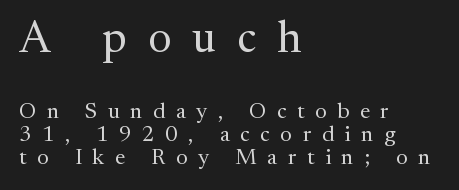
Just letters on the line, the space beneath them empty. This sample has the flowing, uneven cadence of proportional lettering. Letterform terminals end in serifs throughout the passage. Teacher's note: observe the even left margin — that is flush-left alignment.
